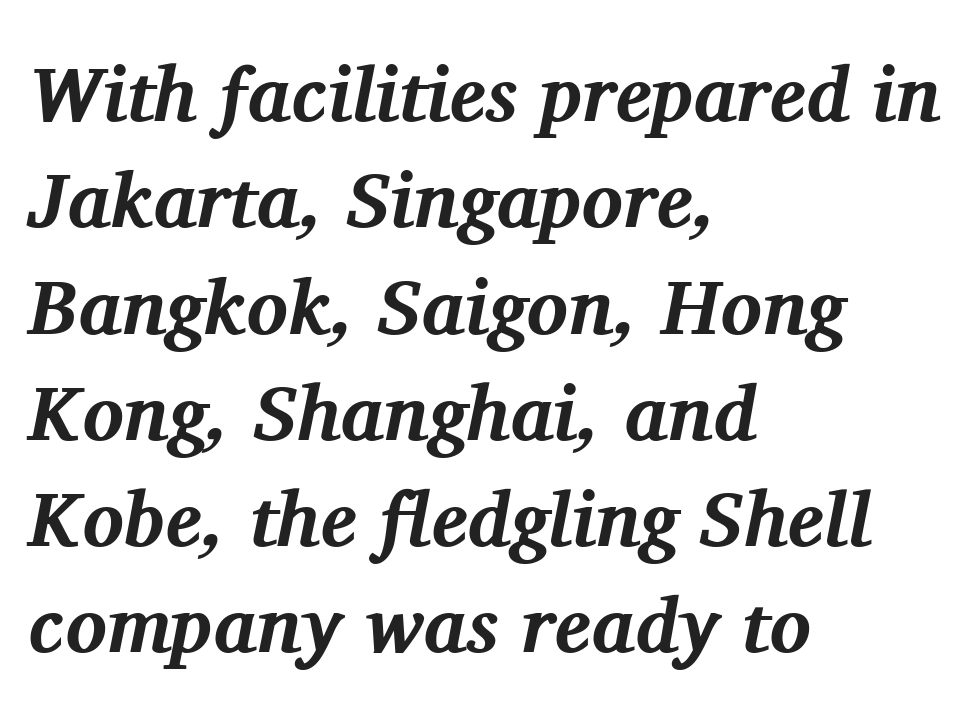
The image shows 77 px bold serif type, italic (leaning right); set left-aligned, normal line spacing (1.38x), normal letter spacing, not underlined; medium stroke contrast and a medium x-height.
